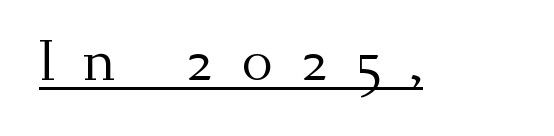
{"serif": "yes", "italic": "no", "bold": "no", "weight": "regular", "width": "normal", "stroke_contrast": "medium", "x_height": "small", "monospaced": "no", "underline": "yes", "letter_spacing": "wide", "letter_spacing_em": 0.46, "glyph_px": 57}
